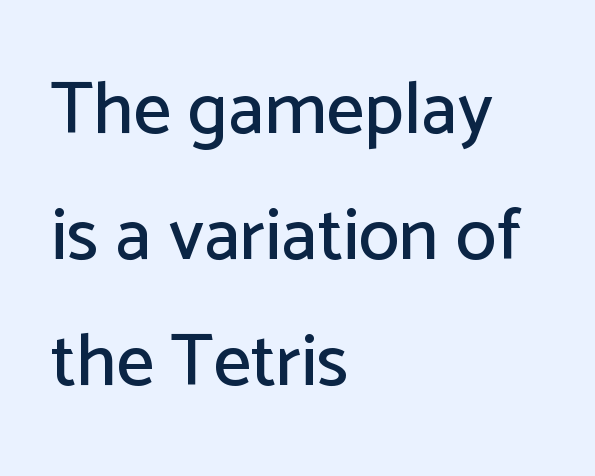
The image shows 74 px sans-serif type, upright; set left-aligned, normal line spacing (1.7x), normal letter spacing, not underlined; low stroke contrast and a medium x-height.
